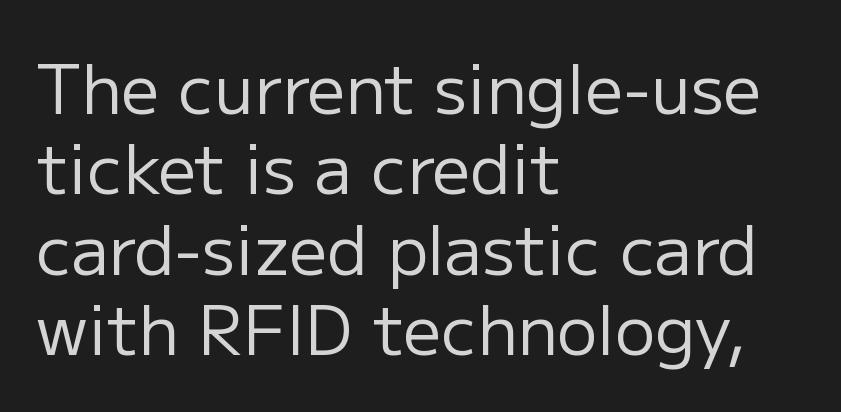
The image shows 67 px regular-weight sans-serif type, upright; set left-aligned, line spacing 1.2x, normal letter spacing, not underlined; low stroke contrast and a medium x-height.
